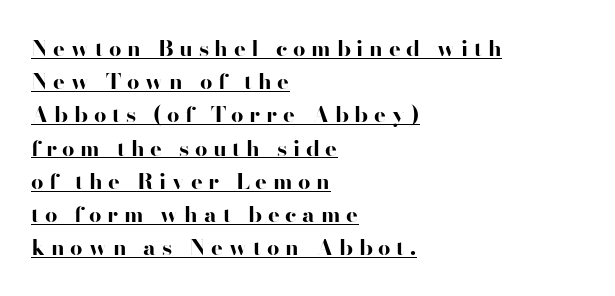
Q: Is the text bold? A: Yes.
Q: Is the text italic (slanted)? A: No, it is upright.
Q: Is the text underlined? A: Yes.
Q: How is the paragraph aligned? A: Left-aligned.
Q: Is the spacing between letters normal or unusually wide? A: Unusually wide.
Q: Is the spacing between lines tight, normal or loose? A: Normal.
